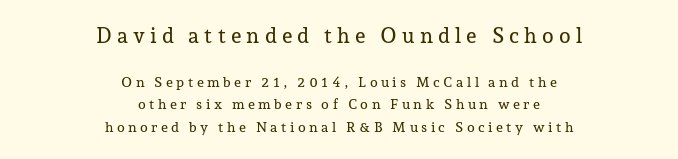
{"italic": "no", "underline": "no", "align": "center", "line_spacing": "normal", "line_spacing_ratio": 1.59, "letter_spacing": "wide", "letter_spacing_em": 0.24, "larger_block": "first", "size_ratio": 1.5, "glyph_px": 21}
